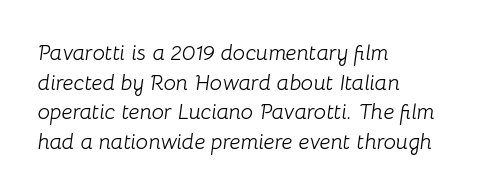
{"italic": "yes", "lean": "right", "slant_degrees": 8, "bold": "no", "underline": "no", "align": "left", "line_spacing": "normal", "line_spacing_ratio": 1.35, "letter_spacing": "normal", "letter_spacing_em": 0.0, "glyph_px": 22}
